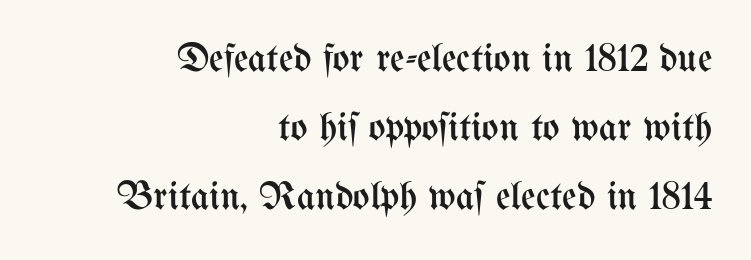
The image shows 40 px regular-weight, condensed type, upright; set right-aligned, line spacing 1.73x, normal letter spacing, not underlined; medium stroke contrast and a medium x-height.
